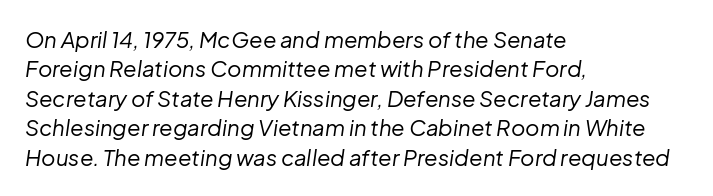
Compared with typical paragraphs, the rows here are spaced about the same. The space directly below the letters is spotless. On a weight scale, this lands at 450 or below. This sample uses plain, unmodified letter spacing. Every row of glyphs begins at an identical x-position on the left.
